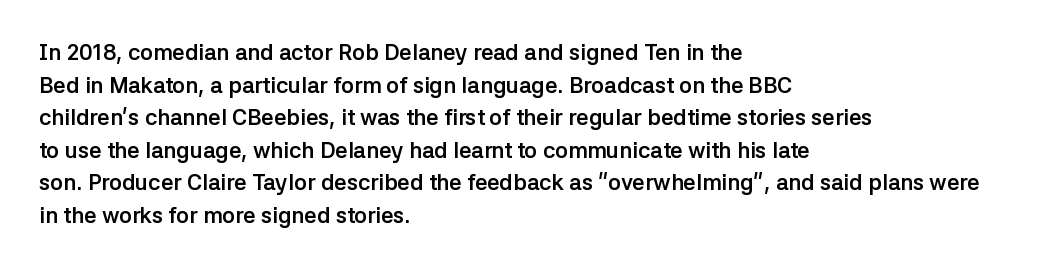
The letters stand straight up with perfectly vertical stems. Vertical spacing — default. Beneath every word, the page is bare. Typeset ragged right — the left edge is the straight one.
